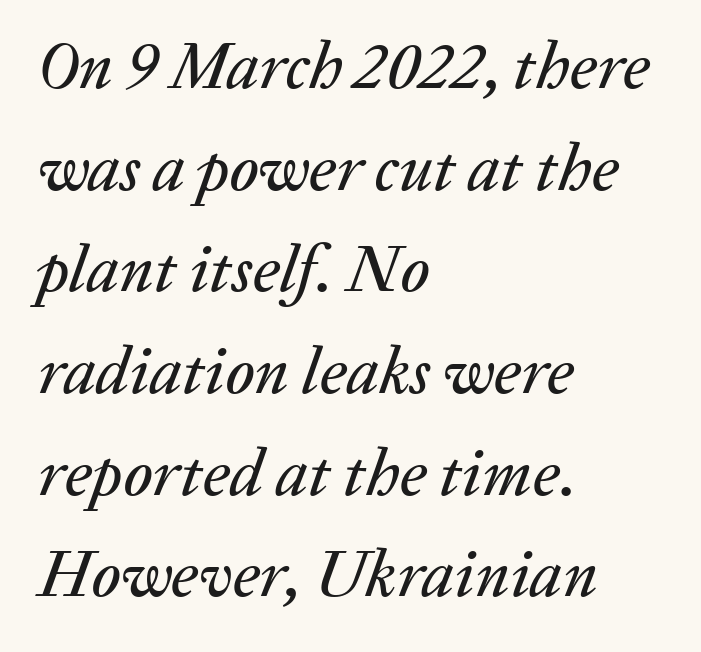
Q: Is the text italic (slanted)? A: Yes, it leans right by about 20 degrees.
Q: Is the text underlined? A: No.
Q: How is the paragraph aligned? A: Left-aligned.
Q: Is the spacing between letters normal or unusually wide? A: Normal.
Q: Is the spacing between lines tight, normal or loose? A: Normal.
Q: Width (condensed, normal, or wide)? A: Normal.
Q: Stroke contrast? A: Low.
Q: x-height? A: Medium.
Q: Monospaced? A: No.
